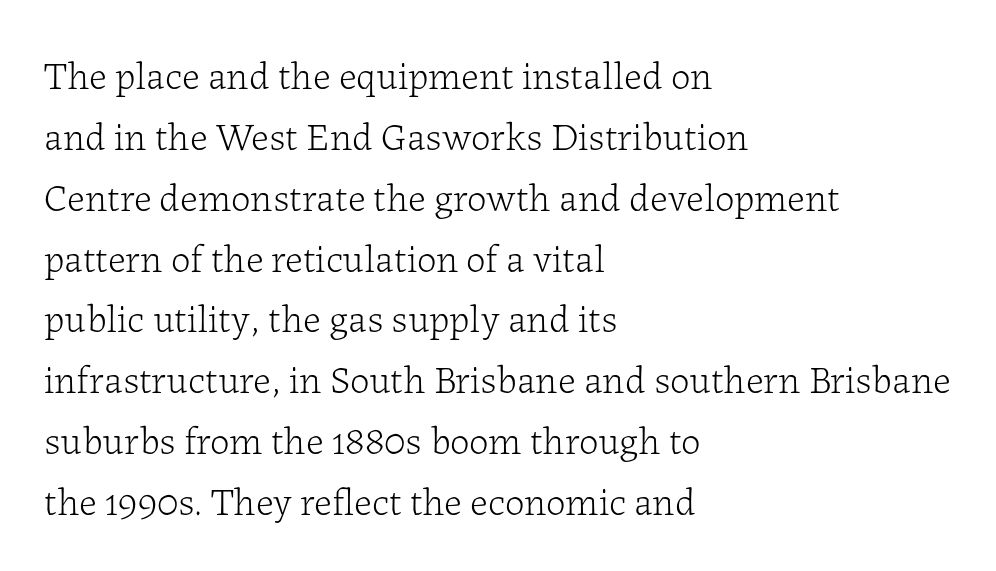
Each letter's strokes conclude with small projecting serifs. There is no visible air inserted between adjacent glyphs. This sample keeps an unexceptional amount of space between lines. Clear beneath every line of the passage. Rendered with straight, roman letterforms. Note the varied advance widths — an 'i' is clearly narrower than an 'm'.
